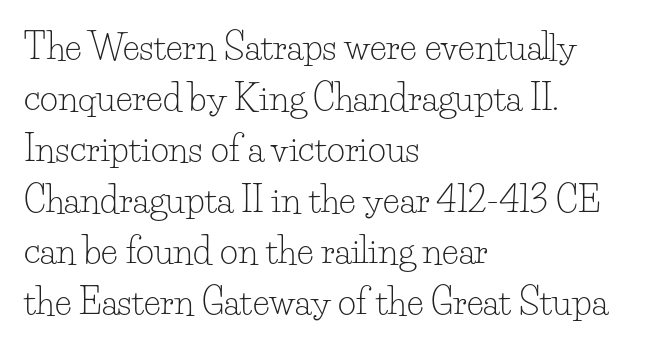
{"serif": "yes", "italic": "no", "bold": "no", "weight": "light", "width": "normal", "stroke_contrast": "low", "x_height": "small", "monospaced": "no", "underline": "no", "align": "left", "line_spacing": "normal", "line_spacing_ratio": 1.46, "letter_spacing": "normal", "letter_spacing_em": 0.0, "glyph_px": 35}
